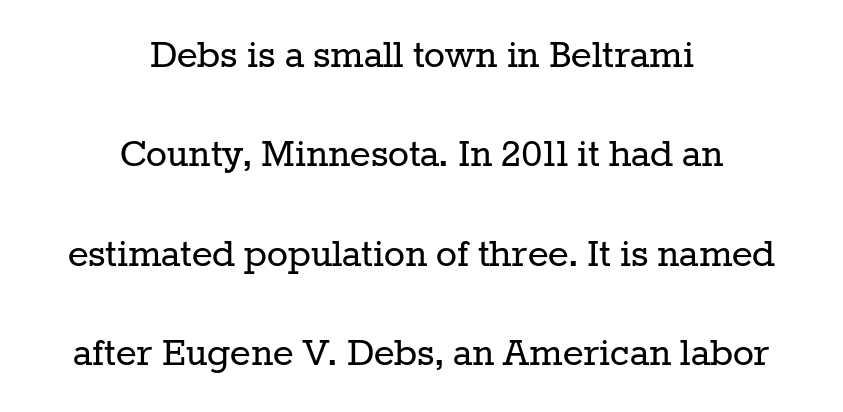
In terms of leading, this rendering errs on the spacious side. Nobody touched the tracking dial on this one. Every row of glyphs is offset so its center matches the block's center. The string is rendered with underlining switched off. Look at the bottom of the vertical strokes: they flare into serifs here. Tall strokes in this sample are plumb rather than angled.
